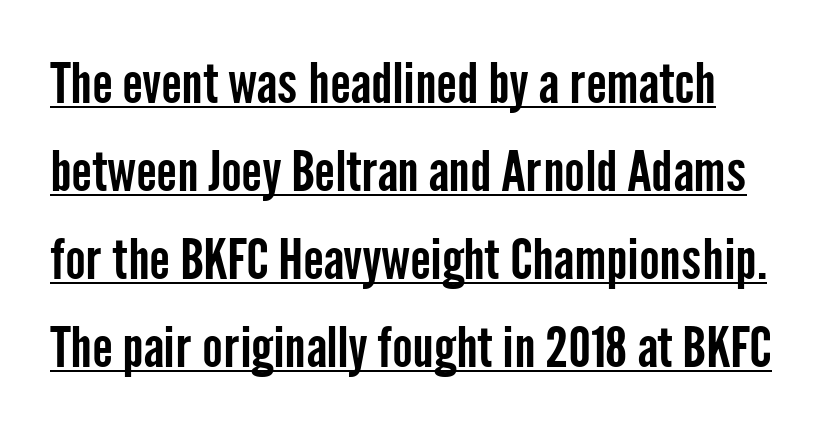
Emphasis is given by a line drawn under the lettering. Is there any slant? The stems are plumb. Baseline-to-baseline distance is the conventional proportion of letter height. The letters advance in unequal steps, a hallmark of proportional type.
